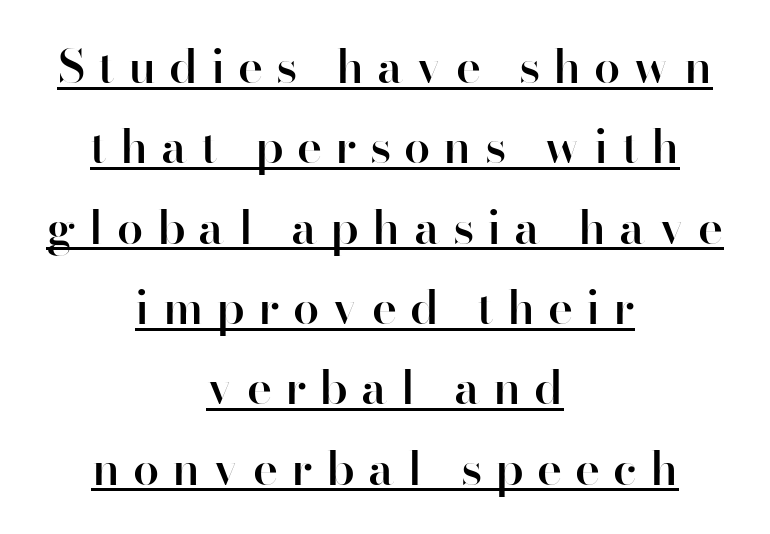
The image shows 47 px semibold sans-serif type, upright; set centered, line spacing 1.71x, unusually wide letter spacing (+0.28 em), underlined; high stroke contrast and a small x-height.
